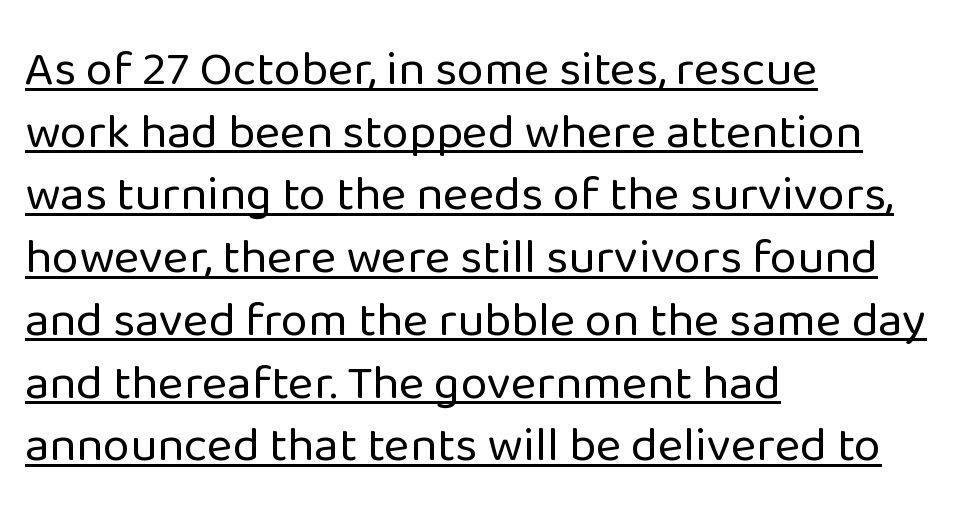
Q: Is the text bold? A: No.
Q: Is the text italic (slanted)? A: No, it is upright.
Q: Is the typeface a serif or a sans-serif typeface? A: Sans-serif.
Q: Is the text underlined? A: Yes.
Q: How is the paragraph aligned? A: Left-aligned.
Q: Is the spacing between letters normal or unusually wide? A: Normal.
Q: Is the spacing between lines tight, normal or loose? A: Normal.
Q: Width (condensed, normal, or wide)? A: Normal.
Q: Stroke contrast? A: Low.
Q: x-height? A: Medium.
Q: Monospaced? A: No.
